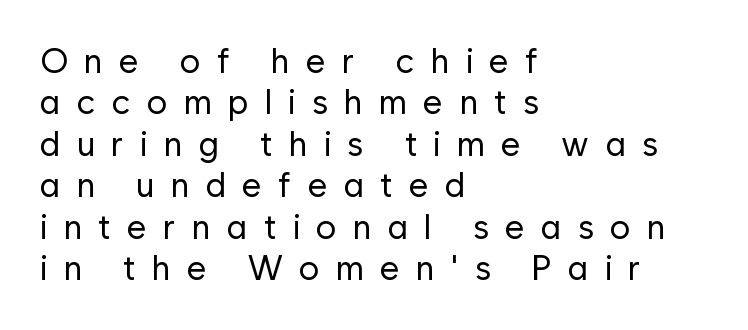
The image shows 34 px regular-weight sans-serif type, upright; set left-aligned, line spacing 1.22x, unusually wide letter spacing (+0.48 em), not underlined; low stroke contrast and a medium x-height.
